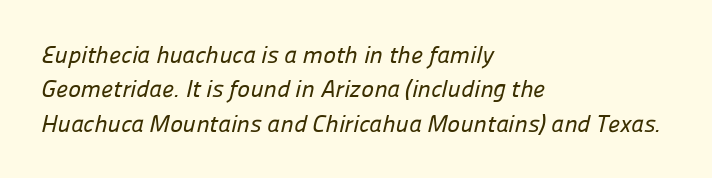
{"underline": "no", "align": "left", "line_spacing": "normal", "line_spacing_ratio": 1.43, "letter_spacing": "normal", "letter_spacing_em": 0.0, "glyph_px": 24}
